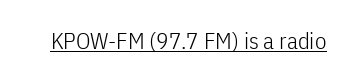
The image shows 23 px text type, upright; set normal letter spacing, underlined.
